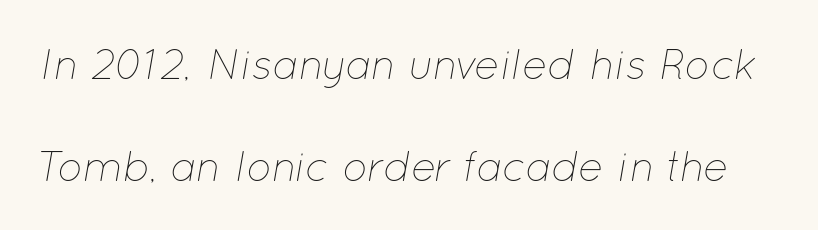
{"italic": "yes", "lean": "right", "slant_degrees": 12, "bold": "no", "weight": "thin", "width": "normal", "stroke_contrast": "low", "x_height": "medium", "monospaced": "no", "underline": "no", "line_spacing": "loose", "line_spacing_ratio": 2.42, "letter_spacing": "normal", "letter_spacing_em": 0.0, "glyph_px": 42}
